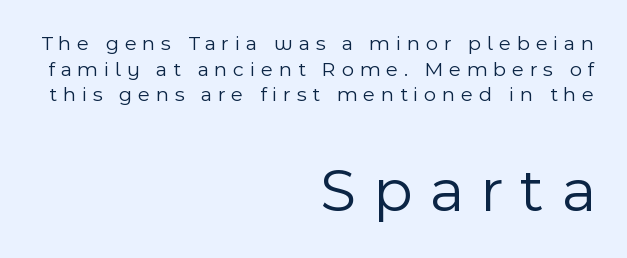
The characters display no serif detailing; their extremities are plain. Designer's note — italics off, roman on. Reading down the block, your eye finds every line finishing at a fixed right position. Caption: face not bold, strokes unweighted. Underline: absent.
